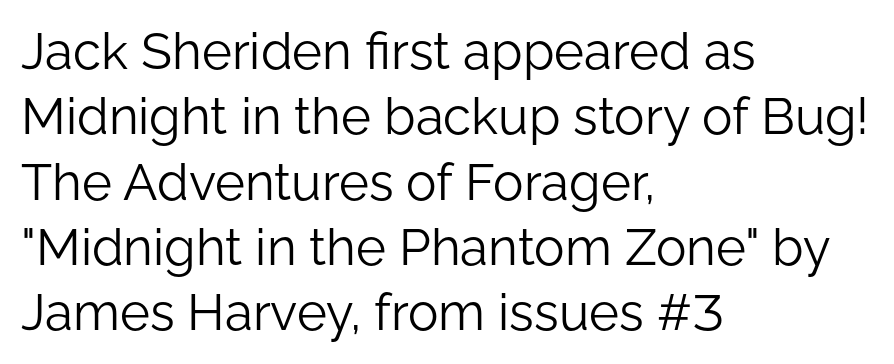
Q: Is the text bold? A: No.
Q: Is the text italic (slanted)? A: No, it is upright.
Q: Is the typeface a serif or a sans-serif typeface? A: Sans-serif.
Q: Is the text underlined? A: No.
Q: How is the paragraph aligned? A: Left-aligned.
Q: Is the spacing between letters normal or unusually wide? A: Normal.
Q: Is the spacing between lines tight, normal or loose? A: Normal.
Q: Width (condensed, normal, or wide)? A: Normal.
Q: Stroke contrast? A: Low.
Q: x-height? A: Medium.
Q: Monospaced? A: No.
